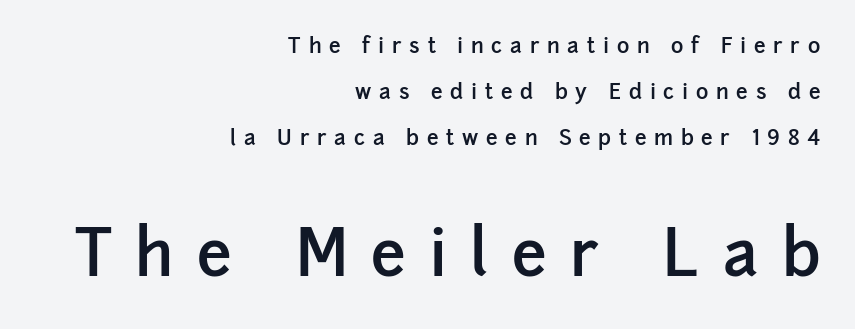
Is this a sans? Yes — the strokes have no serifs. Words float on clear page, feet unadorned. Horizontal bands of white between lines are thick stripes. Varying glyph widths throughout — classic text-font behaviour. This is roman type, the default non-slanted kind. How are the letters spaced? Widely, with obvious added tracking.
